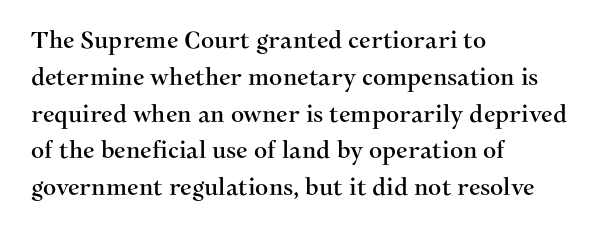
Every character sits straight up, as roman type does. Where is the straight margin? On the left. The rendering uses a moderate line-height, typical for paragraphs. Just letters on the line, the space beneath them empty. Compared with typical body copy, the letter spacing here is the same.
